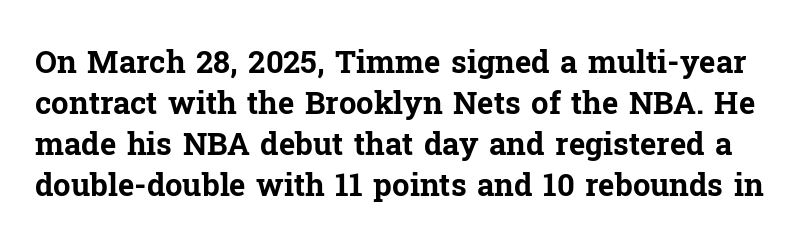
Q: Is the text bold? A: Yes.
Q: Is the text italic (slanted)? A: No, it is upright.
Q: Is the typeface a serif or a sans-serif typeface? A: Serif.
Q: Is the text underlined? A: No.
Q: Is the spacing between letters normal or unusually wide? A: Normal.
Q: Is the spacing between lines tight, normal or loose? A: Normal.
Q: Width (condensed, normal, or wide)? A: Normal.
Q: Stroke contrast? A: Low.
Q: x-height? A: Medium.
Q: Monospaced? A: No.
